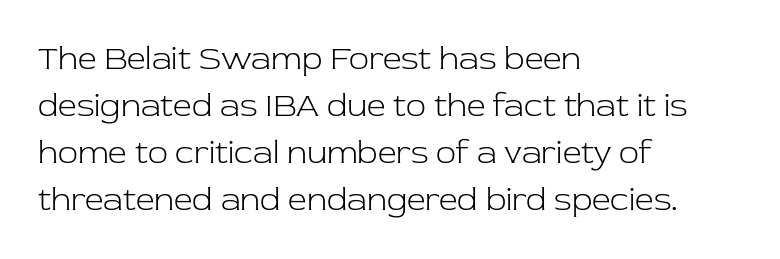
The image shows 33 px light serif type, upright; set left-aligned, normal line spacing (1.42x), normal letter spacing, not underlined; low stroke contrast and a medium x-height.
